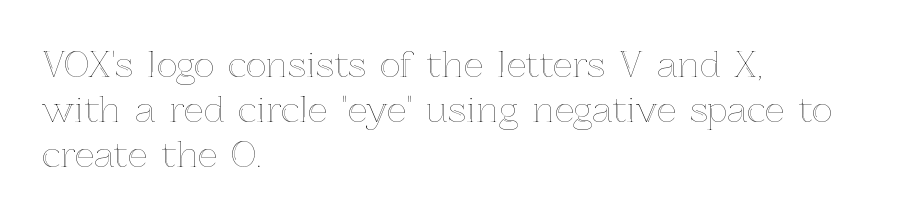
Q: Is the text italic (slanted)? A: No, it is upright.
Q: Is the text underlined? A: No.
Q: How is the paragraph aligned? A: Left-aligned.
Q: Is the spacing between letters normal or unusually wide? A: Normal.
Q: Is the spacing between lines tight, normal or loose? A: Normal.
Q: Width (condensed, normal, or wide)? A: Normal.
Q: x-height? A: Medium.
Q: Monospaced? A: No.
